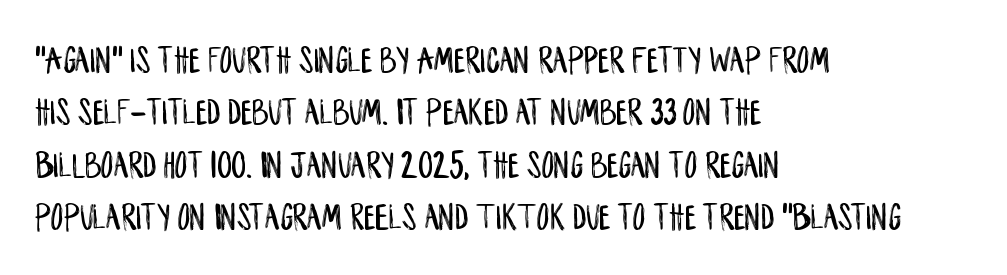
Q: Is the text italic (slanted)? A: No, it is upright.
Q: Is the typeface a serif or a sans-serif typeface? A: Sans-serif.
Q: Is the text underlined? A: No.
Q: How is the paragraph aligned? A: Left-aligned.
Q: Is the spacing between letters normal or unusually wide? A: Normal.
Q: Is the spacing between lines tight, normal or loose? A: Normal.
Q: Width (condensed, normal, or wide)? A: Condensed.
Q: Stroke contrast? A: Low.
Q: x-height? A: Large.
Q: Monospaced? A: No.
